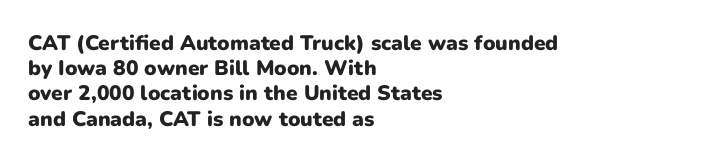
Each line starts at the same left margin while the right side varies. Upright lettering throughout. What stands out about the letter spacing? Nothing — it is the standard amount. Check the space under the baseline: it is left empty. The typesetting leans heavy: a genuine bold.
